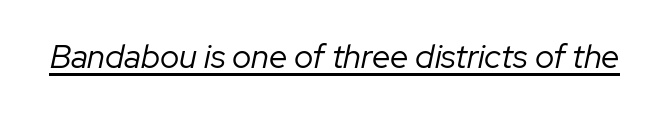
{"italic": "yes", "lean": "right", "slant_degrees": 12, "bold": "no", "weight": "regular", "width": "normal", "stroke_contrast": "low", "x_height": "medium", "monospaced": "no", "underline": "yes", "letter_spacing": "normal", "letter_spacing_em": 0.0, "glyph_px": 33}
